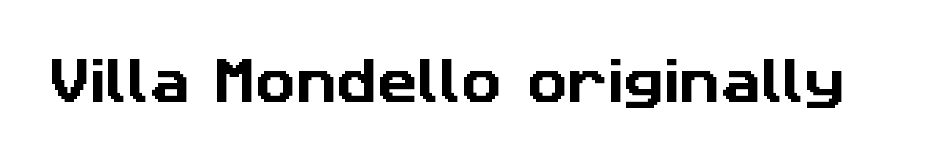
Q: Is the typeface a serif or a sans-serif typeface? A: Sans-serif.
Q: Is the text underlined? A: No.
Q: Is the spacing between letters normal or unusually wide? A: Normal.
Q: Width (condensed, normal, or wide)? A: Normal.
Q: Stroke contrast? A: Low.
Q: x-height? A: Medium.
Q: Monospaced? A: No.
